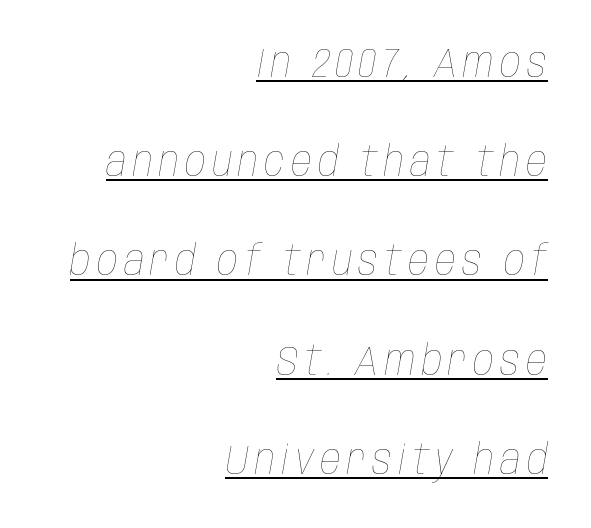
Q: Is the text bold? A: No.
Q: Is the text italic (slanted)? A: Yes, it leans right by about 10 degrees.
Q: Is the text underlined? A: Yes.
Q: How is the paragraph aligned? A: Right-aligned.
Q: Is the spacing between lines tight, normal or loose? A: Loose.
Q: Width (condensed, normal, or wide)? A: Condensed.
Q: Stroke contrast? A: Low.
Q: x-height? A: Large.
Q: Monospaced? A: No.
